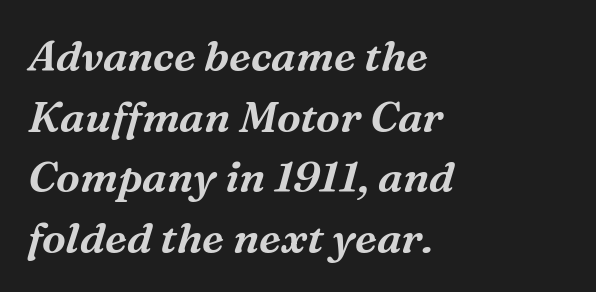
{"serif": "yes", "italic": "yes", "lean": "right", "slant_degrees": 16, "width": "normal", "stroke_contrast": "medium", "x_height": "medium", "monospaced": "no", "underline": "no", "align": "left", "line_spacing": "normal", "line_spacing_ratio": 1.41, "letter_spacing": "normal", "letter_spacing_em": 0.0, "glyph_px": 43}
